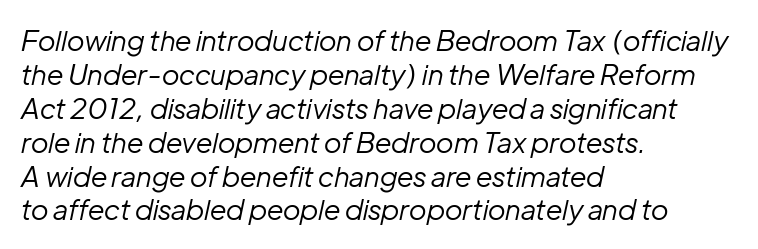
Stems here are at most as thick as an everyday book face. Does the copy run flush right? No — it runs flush left. Observe the ordinary spacing: letters are neighbours, not strangers. Only glyphs here, with clear space below each row.
